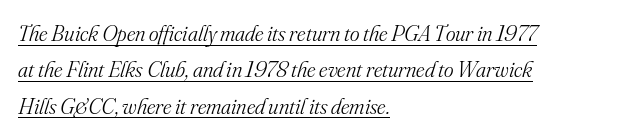
{"italic": "yes", "lean": "right", "slant_degrees": 16, "bold": "no", "underline": "yes", "align": "left", "line_spacing": "normal", "line_spacing_ratio": 1.58, "letter_spacing": "normal", "letter_spacing_em": 0.0, "glyph_px": 23}
